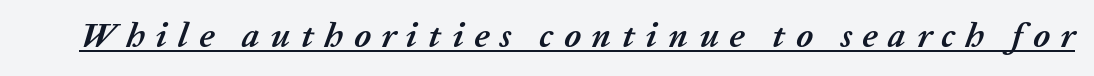
Q: Is the text bold? A: Yes.
Q: Is the text italic (slanted)? A: Yes, it leans right by about 20 degrees.
Q: Is the text underlined? A: Yes.
Q: Is the spacing between letters normal or unusually wide? A: Unusually wide.
Q: Width (condensed, normal, or wide)? A: Normal.
Q: Stroke contrast? A: Low.
Q: x-height? A: Medium.
Q: Monospaced? A: No.
